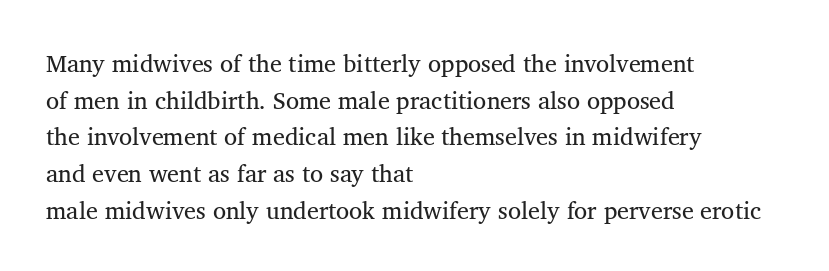
The image shows 24 px text type, upright; set left-aligned, normal line spacing (1.53x), normal letter spacing, not underlined.
